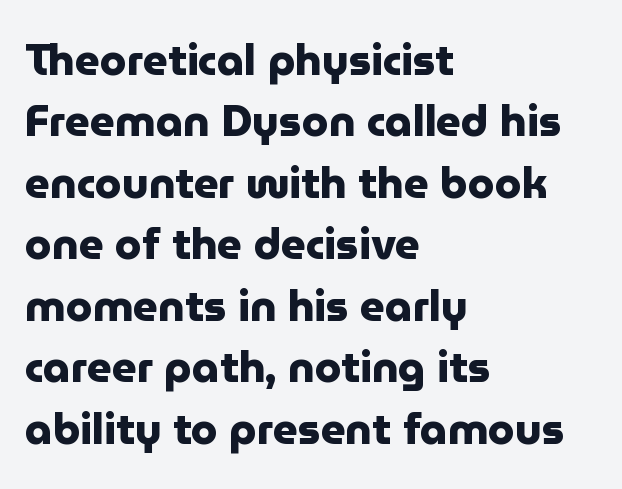
Vertical spacing — default. Chunky letters — that's bold for sure. Grotesque or geometric, the face here clearly has no serifs. Glance below the letters and you will spot only blank space. Every character sits straight up, as roman type does.
